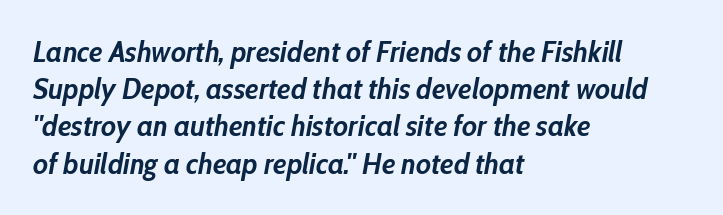
Glyph-to-glyph distance matches everyday printed text. A bare baseline throughout the passage. Chunky letters — that's bold for sure. Which margin do the lines hug? The left one — the right edge is uneven.
